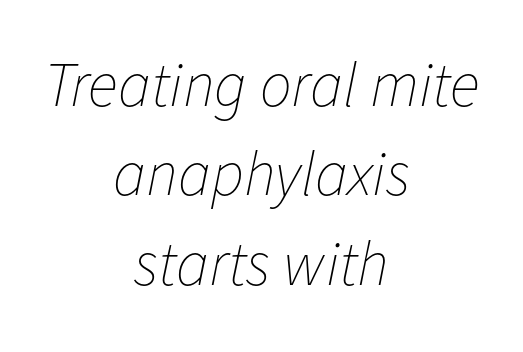
{"italic": "yes", "lean": "right", "slant_degrees": 11, "bold": "no", "weight": "thin", "width": "normal", "stroke_contrast": "low", "x_height": "medium", "monospaced": "no", "underline": "no", "align": "center", "line_spacing": "normal", "line_spacing_ratio": 1.42, "letter_spacing": "normal", "letter_spacing_em": 0.0, "glyph_px": 63}
